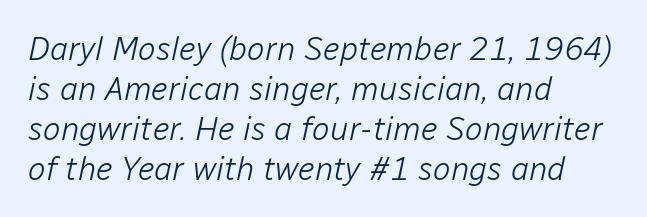
{"italic": "yes", "lean": "right", "slant_degrees": 12, "bold": "no", "weight": "light", "width": "normal", "stroke_contrast": "low", "x_height": "medium", "monospaced": "no", "underline": "no", "align": "left", "line_spacing_ratio": 1.21, "letter_spacing": "normal", "letter_spacing_em": 0.0, "glyph_px": 33}
